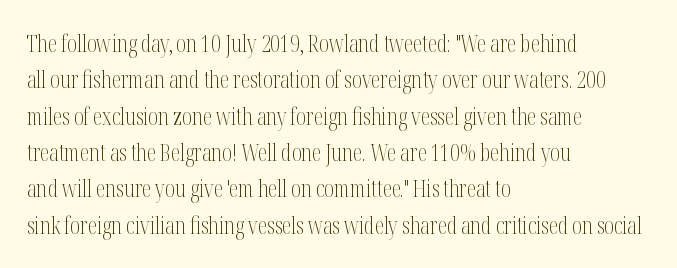
Compared with typical paragraphs, the rows here are spaced about the same. The letterforms sit at book weight or below. Ascenders rise straight up at ninety degrees. The lines are quadded left. Check the space under the baseline: it is left empty. Tracking value appears to be zero — textbook default spacing.
